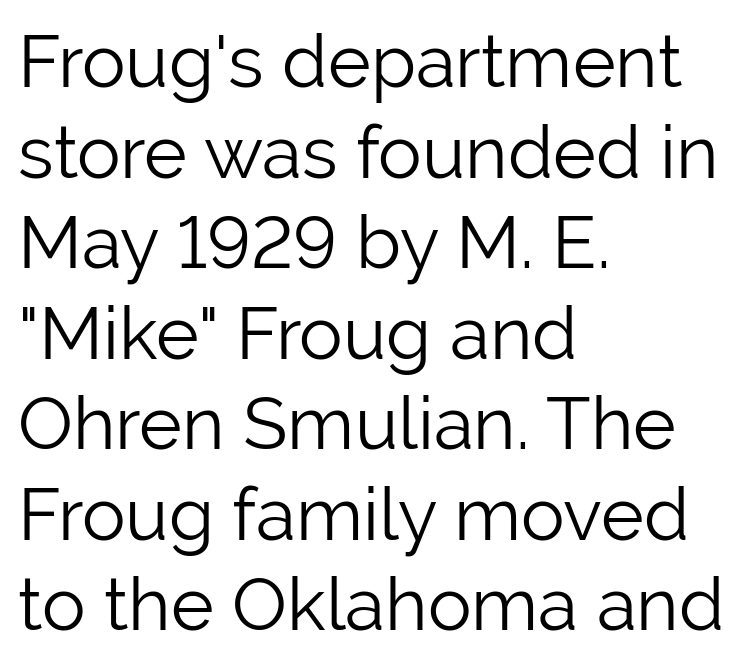
{"serif": "no", "italic": "no", "bold": "no", "weight": "light", "width": "normal", "stroke_contrast": "low", "x_height": "medium", "monospaced": "no", "underline": "no", "align": "left", "line_spacing_ratio": 1.24, "letter_spacing": "normal", "letter_spacing_em": 0.0, "glyph_px": 73}
